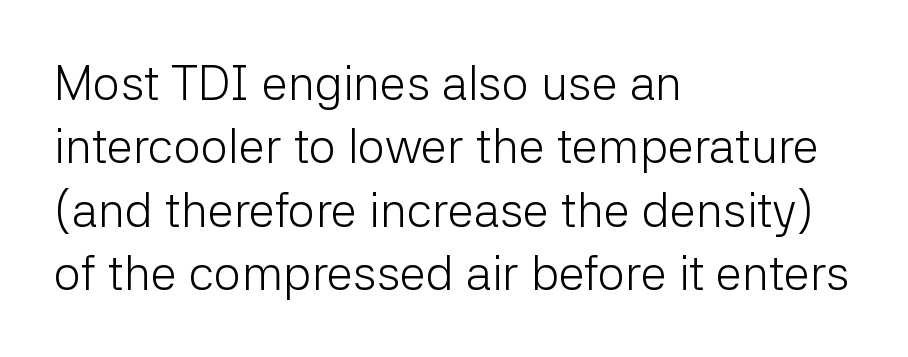
This sample has the flowing, uneven cadence of proportional lettering. Weight: regular or lighter. The string is rendered with underlining switched off. The tracking reads as untouched default to a designer's eye. A typesetter would label this face a sans. Notice how descenders clear the ascenders below comfortably — that's standard leading.
